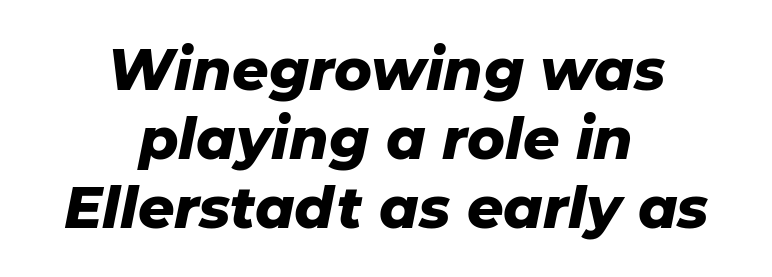
{"italic": "yes", "lean": "right", "slant_degrees": 11, "bold": "yes", "weight": "heavy", "width": "normal", "stroke_contrast": "low", "x_height": "medium", "monospaced": "no", "underline": "no", "align": "center", "line_spacing_ratio": 1.21, "letter_spacing": "normal", "letter_spacing_em": 0.0, "glyph_px": 57}
